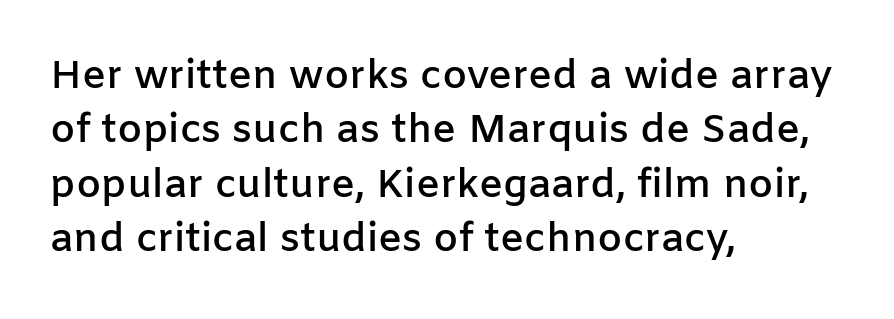
A typesetter would call this proportional, since set widths differ per character. The face used here is rendered with its standard letterfit. The typesetting leans somewhat heavy: a semibold. Rendered with straight, roman letterforms. In CSS terms this would be text-align: left. Descenders hang freely into open space.
